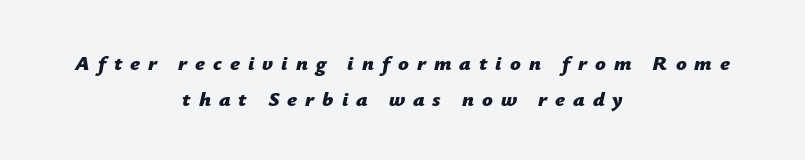
Q: Is the text bold? A: Yes.
Q: Is the text italic (slanted)? A: Yes, it leans right by about 12 degrees.
Q: Is the text underlined? A: No.
Q: How is the paragraph aligned? A: Centered.
Q: Is the spacing between letters normal or unusually wide? A: Unusually wide.
